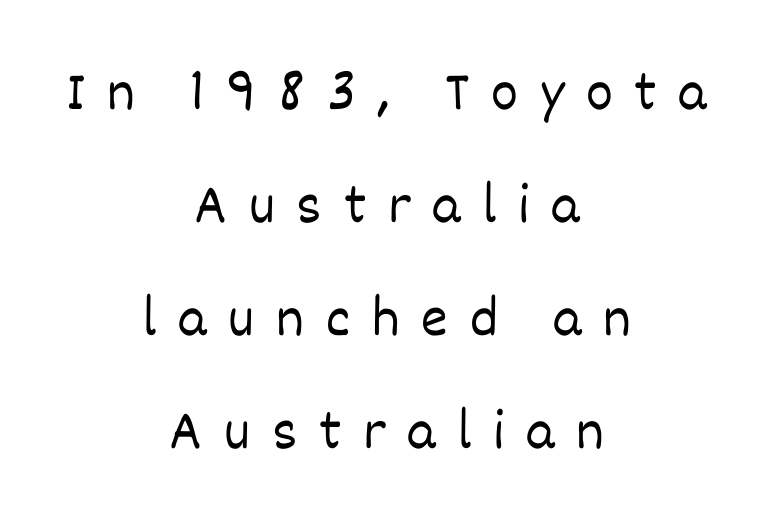
The font is comparable to plain body text, perhaps lighter. The leading is generous, giving the passage an open texture. Notice how the passage keeps no hard edge, just a central spine. Does the lettering tilt? It doesn't — this is upright.
